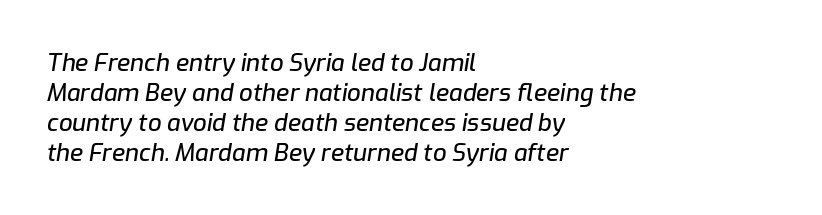
The image shows 24 px text type, italic (leaning right); set left-aligned, normal line spacing (1.25x), normal letter spacing, not underlined.
